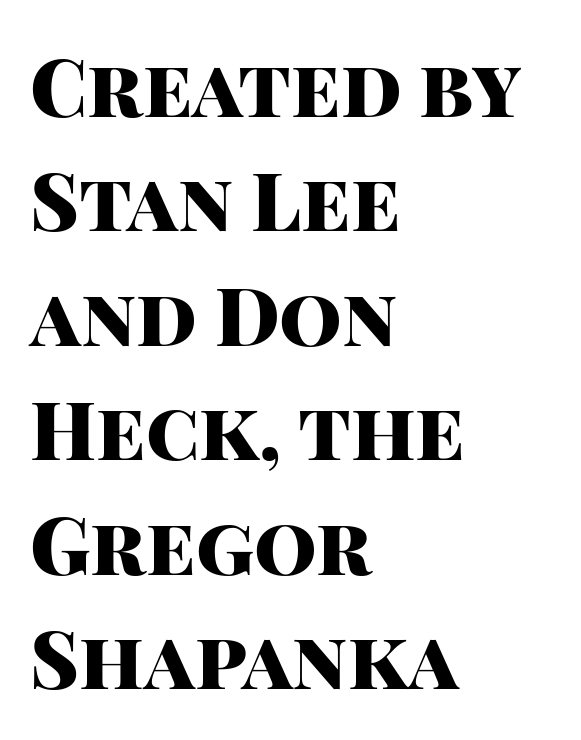
Q: Is the text bold? A: Yes.
Q: Is the text italic (slanted)? A: No, it is upright.
Q: Is the typeface a serif or a sans-serif typeface? A: Sans-serif.
Q: Is the text underlined? A: No.
Q: How is the paragraph aligned? A: Left-aligned.
Q: Is the spacing between letters normal or unusually wide? A: Normal.
Q: Is the spacing between lines tight, normal or loose? A: Normal.
Q: Width (condensed, normal, or wide)? A: Normal.
Q: Stroke contrast? A: High.
Q: x-height? A: Large.
Q: Monospaced? A: No.
